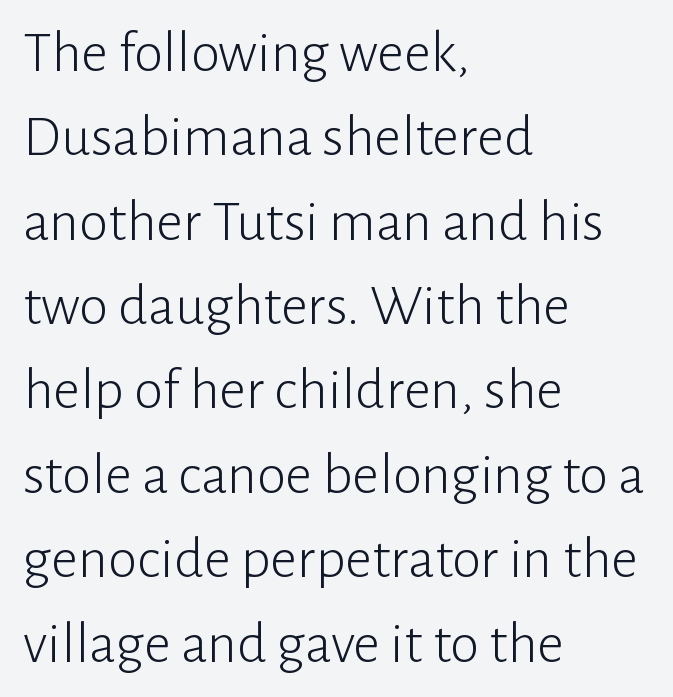
The image shows 59 px light sans-serif type, upright; set left-aligned, normal line spacing (1.43x), normal letter spacing, not underlined; low stroke contrast and a medium x-height.
